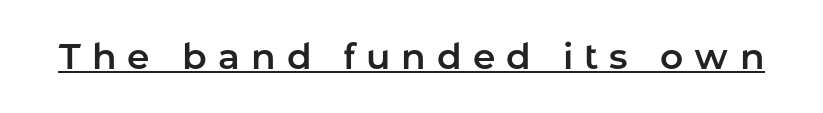
The tracking jumps out immediately: characters are airy and widely separated. Character widths vary here, with narrow letters taking less room than wide ones. Unlike italic type, these characters show no tilt at all. Each letter's strokes conclude bluntly, with no projecting serifs. The string is rendered with underlining switched on.
